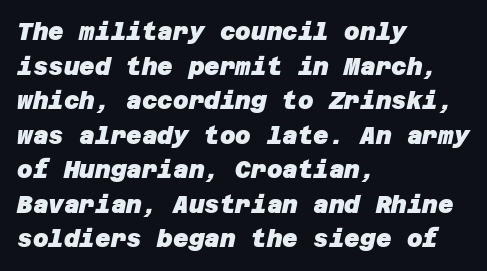
Q: Is the text bold? A: Yes.
Q: Is the text underlined? A: No.
Q: How is the paragraph aligned? A: Left-aligned.
Q: Is the spacing between letters normal or unusually wide? A: Normal.
Q: Is the spacing between lines tight, normal or loose? A: Normal.
